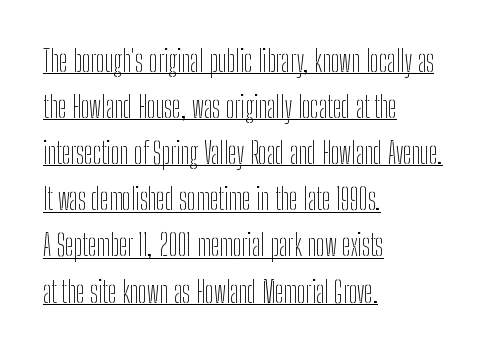
{"serif": "no", "italic": "no", "bold": "no", "weight": "thin", "width": "condensed", "stroke_contrast": "low", "x_height": "medium", "monospaced": "no", "underline": "yes", "align": "left", "line_spacing": "normal", "line_spacing_ratio": 1.59, "letter_spacing": "normal", "letter_spacing_em": 0.0, "glyph_px": 29}
